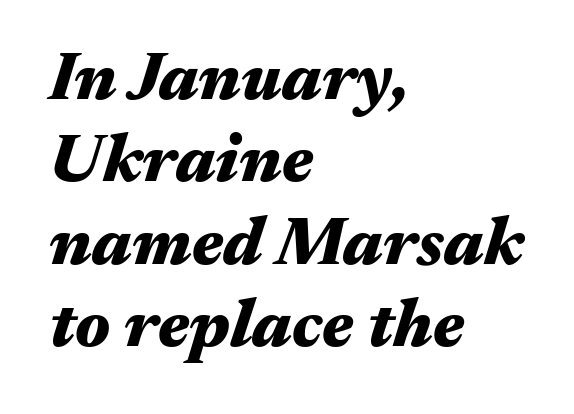
The image shows 68 px heavy, wide type, italic (leaning right); set left-aligned, line spacing 1.21x, normal letter spacing, not underlined; medium stroke contrast and a medium x-height.
